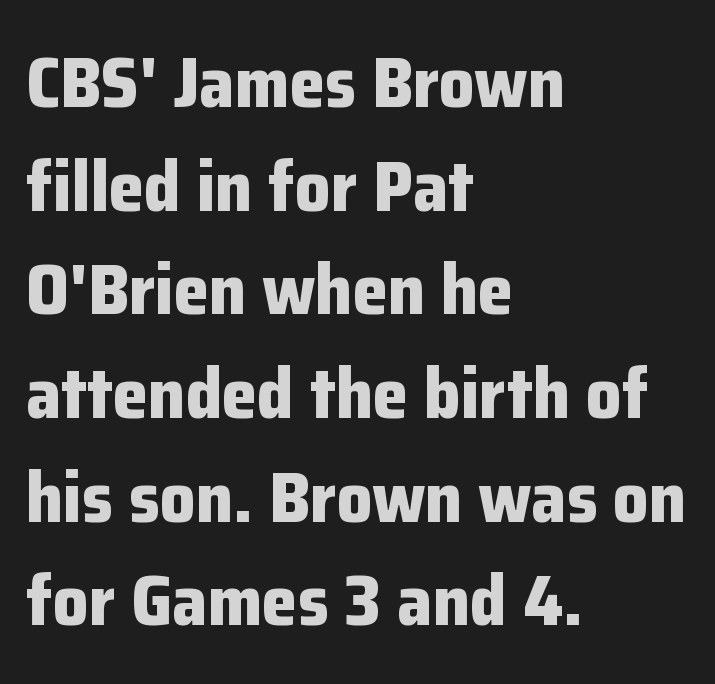
In terms of letterspacing, this is plain default setting. The type family on display is of the sans-serif kind. Compared with typical paragraphs, the rows here are spaced about the same. Horizontally, the lines are justified to the leading edge only.
